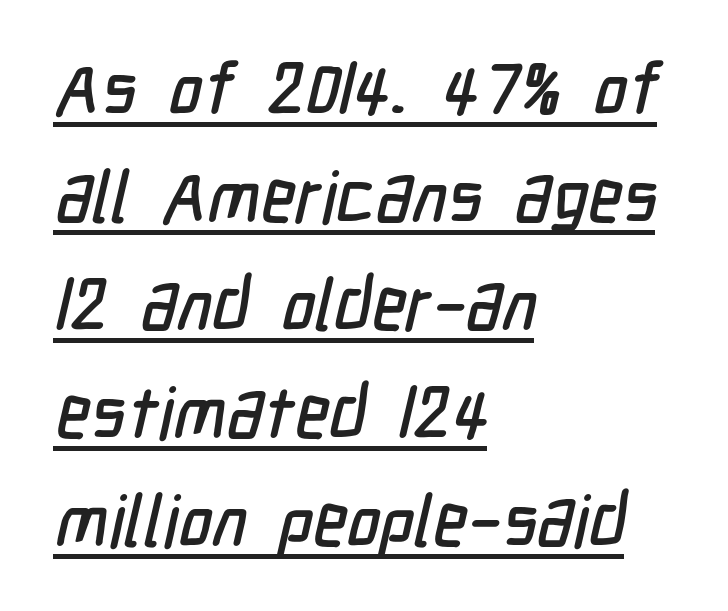
Q: Is the typeface a serif or a sans-serif typeface? A: Sans-serif.
Q: Is the text underlined? A: Yes.
Q: How is the paragraph aligned? A: Left-aligned.
Q: Is the spacing between letters normal or unusually wide? A: Normal.
Q: Is the spacing between lines tight, normal or loose? A: Normal.
Q: Width (condensed, normal, or wide)? A: Condensed.
Q: Stroke contrast? A: Low.
Q: x-height? A: Medium.
Q: Monospaced? A: No.
